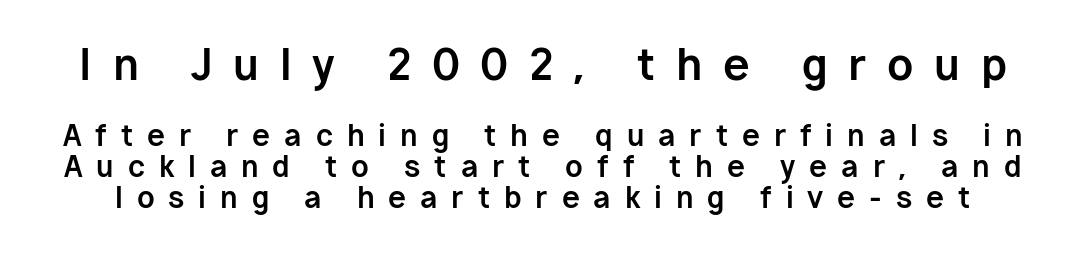
{"serif": "no", "italic": "no", "bold": "yes", "weight": "bold", "width": "normal", "stroke_contrast": "low", "x_height": "medium", "monospaced": "no", "underline": "no", "line_spacing": "tight", "line_spacing_ratio": 1.08, "letter_spacing": "wide", "letter_spacing_em": 0.48, "larger_block": "first", "size_ratio": 1.48, "glyph_px": 43}
